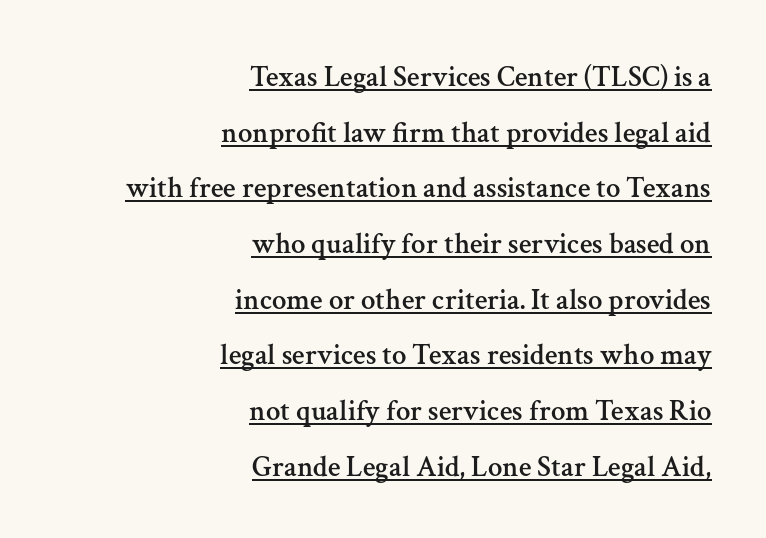
Q: Is the text italic (slanted)? A: No, it is upright.
Q: Is the typeface a serif or a sans-serif typeface? A: Serif.
Q: Is the text underlined? A: Yes.
Q: How is the paragraph aligned? A: Right-aligned.
Q: Is the spacing between letters normal or unusually wide? A: Normal.
Q: Is the spacing between lines tight, normal or loose? A: Loose.
Q: Width (condensed, normal, or wide)? A: Normal.
Q: Stroke contrast? A: Medium.
Q: x-height? A: Medium.
Q: Monospaced? A: No.
